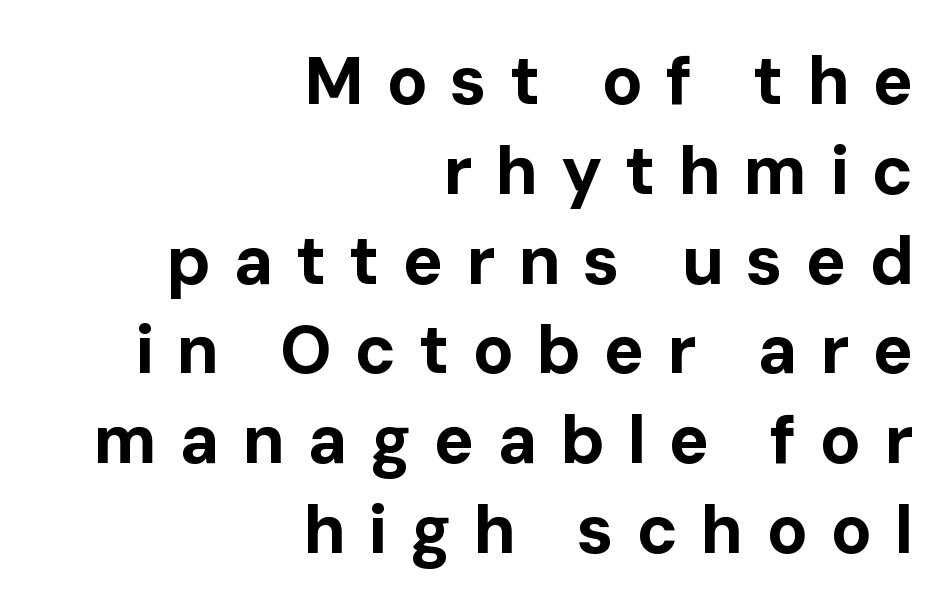
Q: Is the text bold? A: Yes.
Q: Is the text italic (slanted)? A: No, it is upright.
Q: Is the typeface a serif or a sans-serif typeface? A: Sans-serif.
Q: Is the text underlined? A: No.
Q: How is the paragraph aligned? A: Right-aligned.
Q: Is the spacing between letters normal or unusually wide? A: Unusually wide.
Q: Is the spacing between lines tight, normal or loose? A: Normal.
Q: Width (condensed, normal, or wide)? A: Normal.
Q: Stroke contrast? A: Low.
Q: x-height? A: Medium.
Q: Monospaced? A: No.
